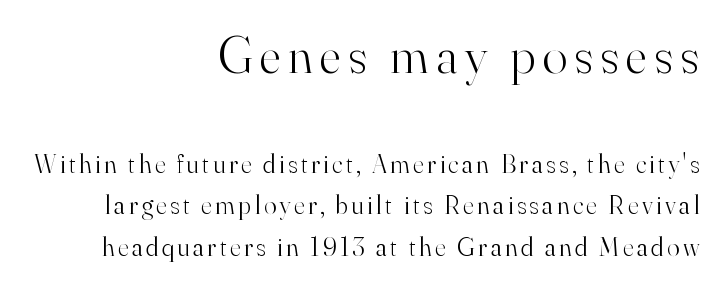
The image shows 52 px light serif type, upright; set right-aligned, normal line spacing (1.6x), not underlined; the first (top) block is 2.0x larger; high stroke contrast and a small x-height.
